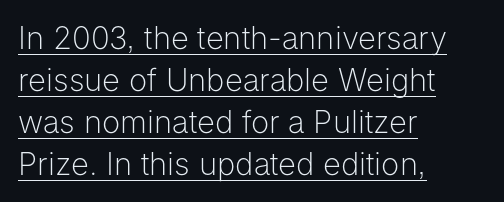
{"serif": "no", "italic": "no", "bold": "no", "weight": "light", "width": "normal", "stroke_contrast": "low", "x_height": "medium", "monospaced": "no", "underline": "yes", "align": "left", "line_spacing": "normal", "line_spacing_ratio": 1.36, "letter_spacing": "normal", "letter_spacing_em": 0.0, "glyph_px": 31}
